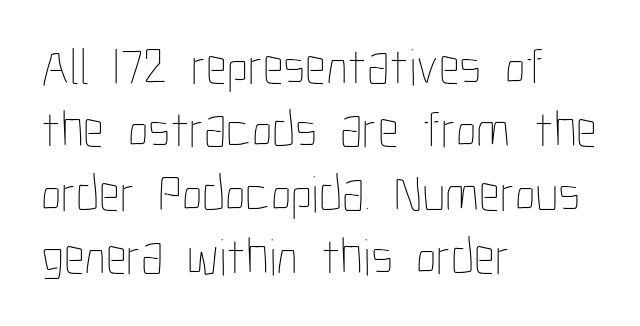
The rendering anchors every line to the left-hand side. Honestly, the letter spacing is just normal — you wouldn't notice it. Compared with a typical body face, this is equally light or lighter still. The type sits square on the baseline with zero lean.
